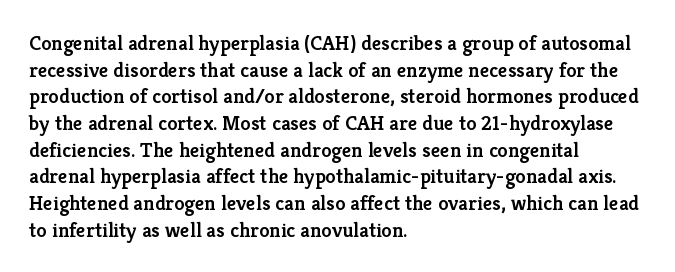
Casual observation: everything's shoved over to the left. Horizontal bands of white between lines are of average thickness. Tracking value appears to be zero — textbook default spacing. The letters stand straight up with perfectly vertical stems. Compared with an ordinary text face, these strokes are moderately heavier — a semibold. Anything drawn beneath the words? Only blank space.
